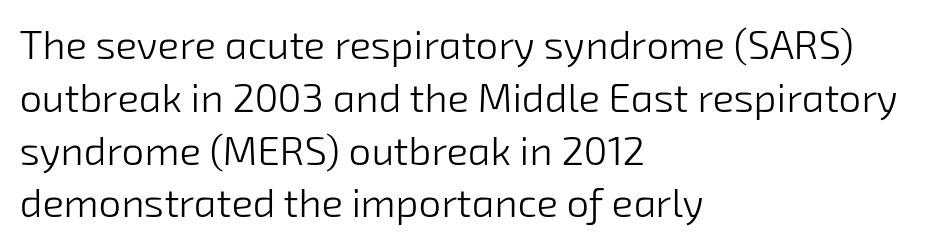
The image shows 40 px light sans-serif type; set left-aligned, normal line spacing (1.32x), normal letter spacing, not underlined; low stroke contrast and a medium x-height.
